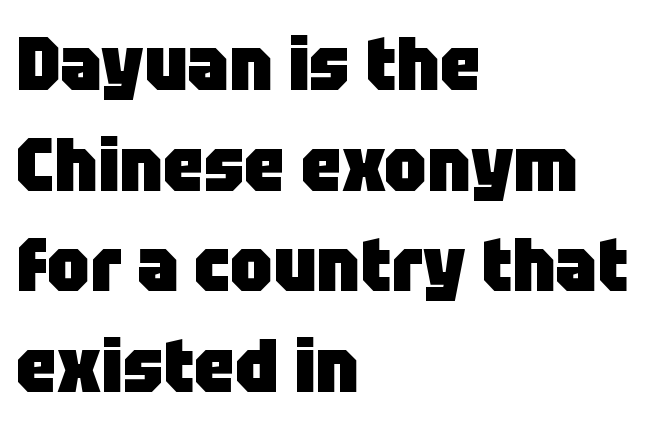
Q: Is the text bold? A: Yes.
Q: Is the text italic (slanted)? A: No, it is upright.
Q: Is the typeface a serif or a sans-serif typeface? A: Sans-serif.
Q: Is the text underlined? A: No.
Q: How is the paragraph aligned? A: Left-aligned.
Q: Is the spacing between letters normal or unusually wide? A: Normal.
Q: Is the spacing between lines tight, normal or loose? A: Normal.
Q: Width (condensed, normal, or wide)? A: Normal.
Q: Stroke contrast? A: Low.
Q: x-height? A: Large.
Q: Monospaced? A: No.
